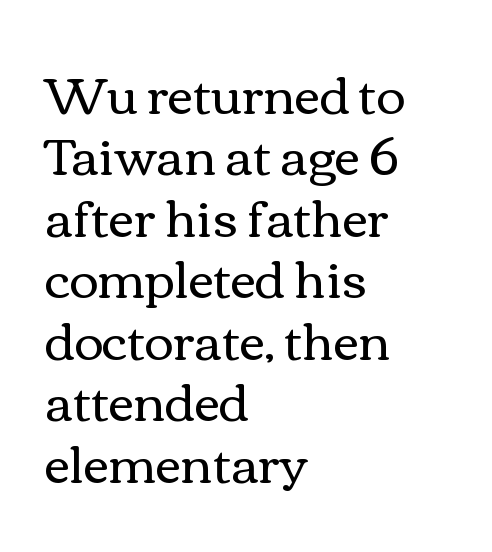
Q: Is the text bold? A: No.
Q: Is the text italic (slanted)? A: No, it is upright.
Q: Is the text underlined? A: No.
Q: How is the paragraph aligned? A: Left-aligned.
Q: Is the spacing between letters normal or unusually wide? A: Normal.
Q: Width (condensed, normal, or wide)? A: Wide.
Q: x-height? A: Medium.
Q: Monospaced? A: No.
